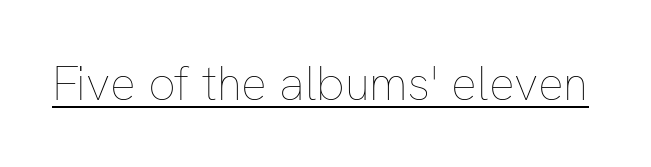
The image shows 48 px thin type, upright; set normal letter spacing, underlined; low stroke contrast and a medium x-height.
